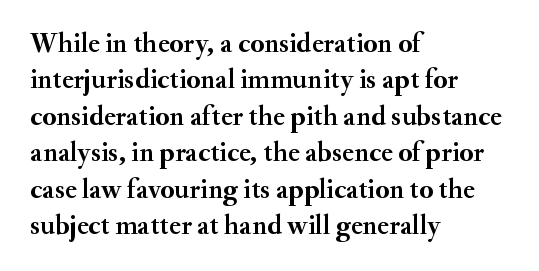
The image shows 28 px semibold serif type, upright; set left-aligned, normal line spacing (1.3x), normal letter spacing, not underlined; medium stroke contrast and a small x-height.
